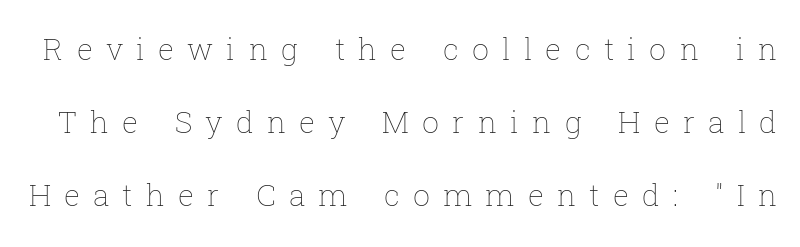
Q: Is the text bold? A: No.
Q: Is the text italic (slanted)? A: No, it is upright.
Q: Is the text underlined? A: No.
Q: Is the spacing between letters normal or unusually wide? A: Unusually wide.
Q: Is the spacing between lines tight, normal or loose? A: Loose.
Q: Width (condensed, normal, or wide)? A: Normal.
Q: Stroke contrast? A: Low.
Q: x-height? A: Medium.
Q: Monospaced? A: No.
